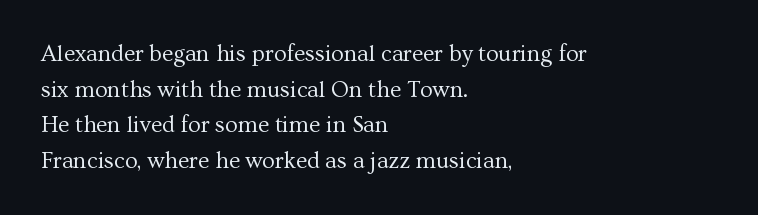
{"italic": "no", "bold": "no", "underline": "no", "align": "left", "line_spacing": "normal", "line_spacing_ratio": 1.55, "letter_spacing": "normal", "letter_spacing_em": 0.0, "glyph_px": 23}
